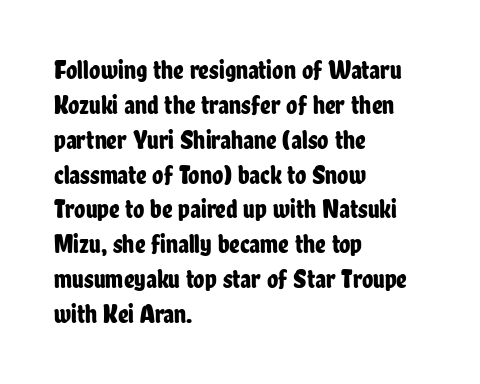
The letters stand straight up with perfectly vertical stems. Anything drawn beneath the words? Only blank space. Vertical spacing — default. Short note: letters normally spaced. Leftover space on each line is placed entirely after the last word.
